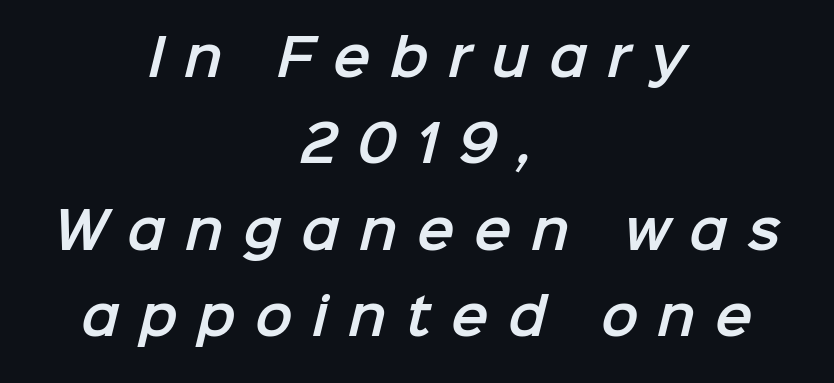
{"serif": "no", "width": "normal", "stroke_contrast": "low", "x_height": "medium", "monospaced": "no", "underline": "no", "align": "center", "line_spacing_ratio": 1.73, "letter_spacing": "wide", "letter_spacing_em": 0.39, "glyph_px": 50}
